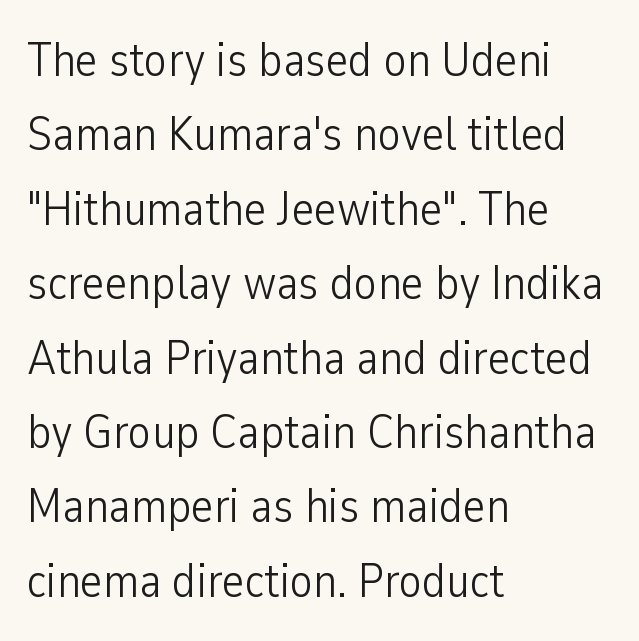
No letter is thick-stroked: the sample isn't bold. Each line starts at the same left margin while the right side varies. Regular leading. This sample uses plain, unmodified letter spacing. The passage shown is typed in a proportional face where columns would drift. Each letter's strokes conclude bluntly, with no projecting serifs.
